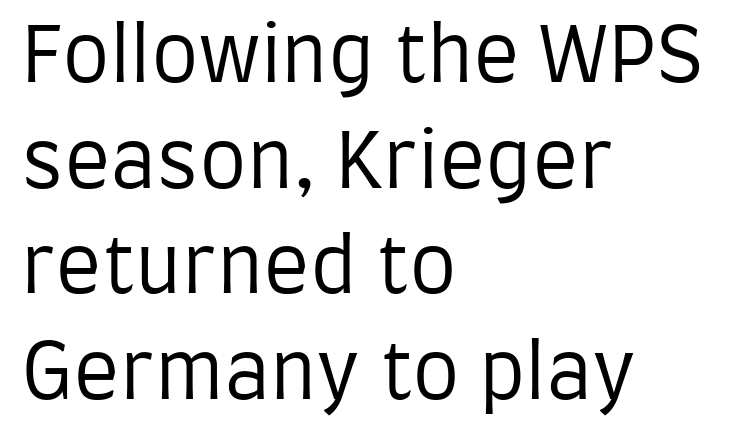
Q: Is the text bold? A: No.
Q: Is the text italic (slanted)? A: No, it is upright.
Q: Is the typeface a serif or a sans-serif typeface? A: Sans-serif.
Q: Is the text underlined? A: No.
Q: How is the paragraph aligned? A: Left-aligned.
Q: Is the spacing between letters normal or unusually wide? A: Normal.
Q: Is the spacing between lines tight, normal or loose? A: Normal.
Q: Width (condensed, normal, or wide)? A: Condensed.
Q: Stroke contrast? A: Low.
Q: x-height? A: Large.
Q: Monospaced? A: No.
